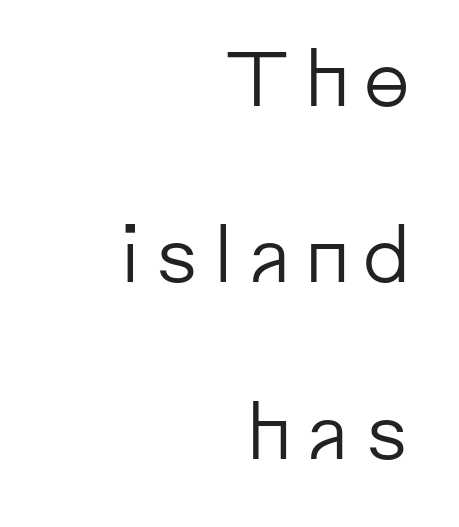
{"serif": "no", "italic": "no", "bold": "no", "weight": "regular", "width": "normal", "stroke_contrast": "low", "x_height": "medium", "monospaced": "no", "underline": "no", "align": "right", "line_spacing": "loose", "line_spacing_ratio": 2.29, "glyph_px": 77}
